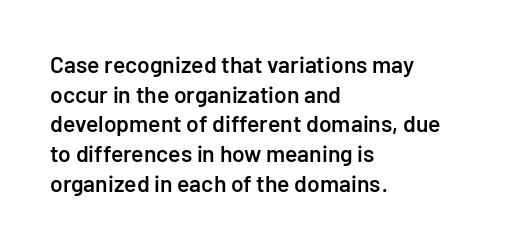
{"italic": "no", "bold": "semi", "underline": "no", "align": "left", "line_spacing": "normal", "line_spacing_ratio": 1.29, "letter_spacing": "normal", "letter_spacing_em": 0.0, "glyph_px": 23}
